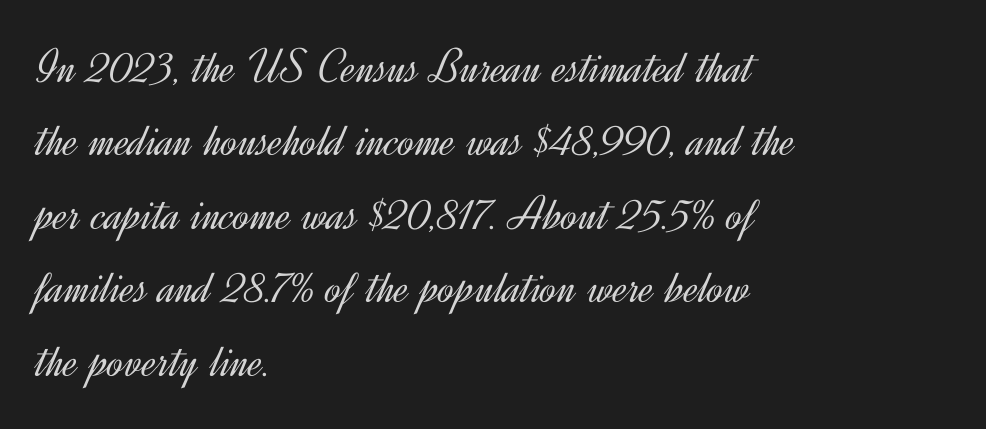
The image shows 49 px light sans-serif type; set left-aligned, normal line spacing (1.5x), normal letter spacing, not underlined; a small x-height.
